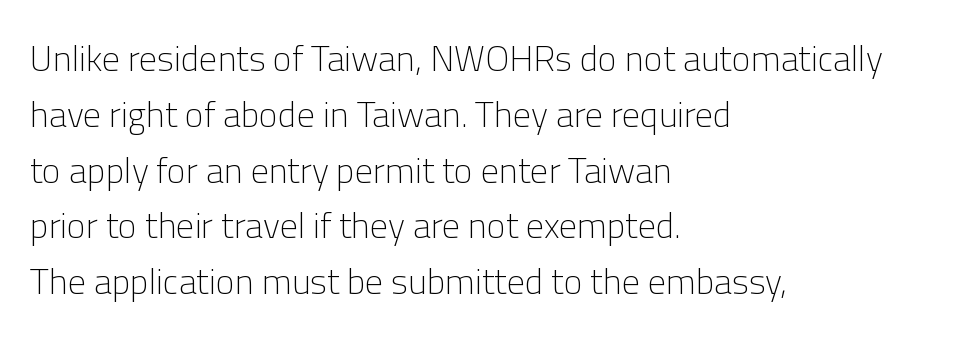
Q: Is the text bold? A: No.
Q: Is the text italic (slanted)? A: No, it is upright.
Q: Is the typeface a serif or a sans-serif typeface? A: Sans-serif.
Q: Is the text underlined? A: No.
Q: How is the paragraph aligned? A: Left-aligned.
Q: Is the spacing between letters normal or unusually wide? A: Normal.
Q: Is the spacing between lines tight, normal or loose? A: Normal.
Q: Width (condensed, normal, or wide)? A: Normal.
Q: Stroke contrast? A: Low.
Q: x-height? A: Medium.
Q: Monospaced? A: No.
